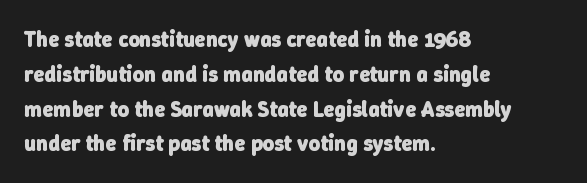
Q: Is the text bold? A: Yes.
Q: Is the text underlined? A: No.
Q: How is the paragraph aligned? A: Left-aligned.
Q: Is the spacing between letters normal or unusually wide? A: Normal.
Q: Is the spacing between lines tight, normal or loose? A: Normal.
